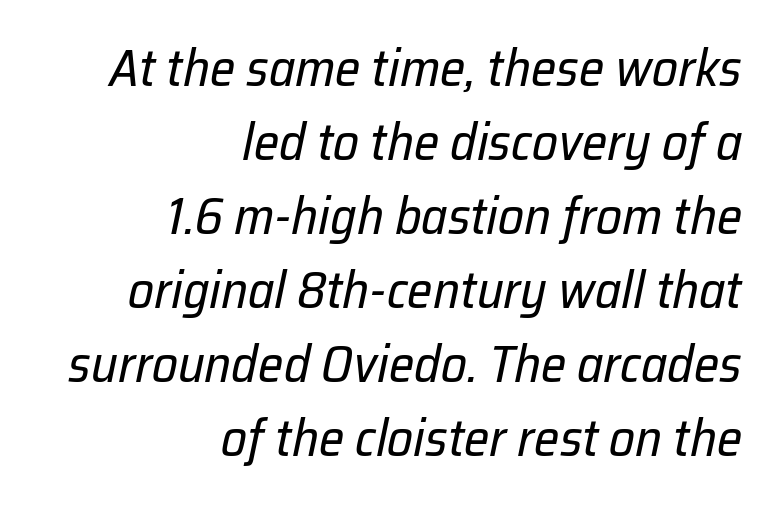
Q: Is the text bold? A: No.
Q: Is the text italic (slanted)? A: Yes, it leans right by about 12 degrees.
Q: Is the text underlined? A: No.
Q: How is the paragraph aligned? A: Right-aligned.
Q: Is the spacing between letters normal or unusually wide? A: Normal.
Q: Is the spacing between lines tight, normal or loose? A: Normal.
Q: Width (condensed, normal, or wide)? A: Normal.
Q: Stroke contrast? A: Low.
Q: x-height? A: Medium.
Q: Monospaced? A: No.
